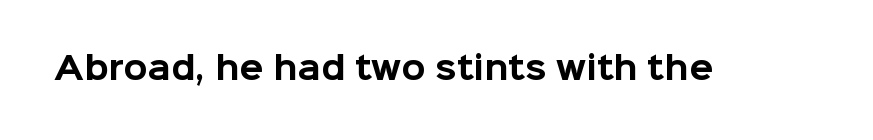
{"serif": "no", "italic": "no", "bold": "yes", "weight": "bold", "width": "normal", "stroke_contrast": "low", "x_height": "medium", "monospaced": "no", "underline": "no", "letter_spacing": "normal", "letter_spacing_em": 0.0, "glyph_px": 31}
